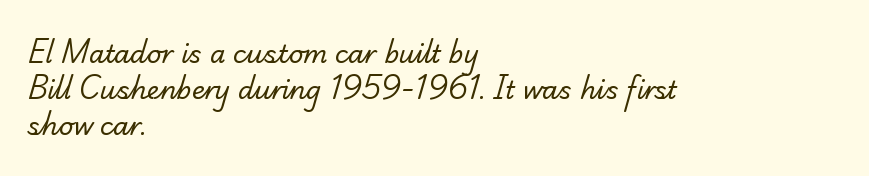
Q: Is the text bold? A: No.
Q: Is the text underlined? A: No.
Q: How is the paragraph aligned? A: Left-aligned.
Q: Is the spacing between letters normal or unusually wide? A: Normal.
Q: Is the spacing between lines tight, normal or loose? A: Normal.
